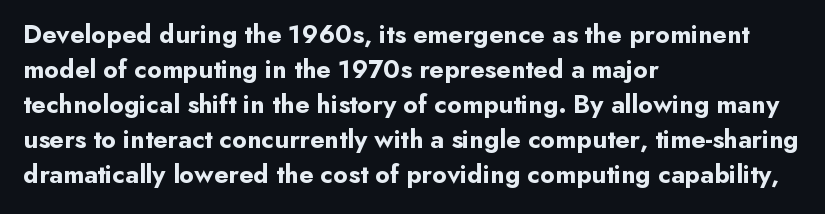
Q: Is the text bold? A: Yes.
Q: Is the text italic (slanted)? A: No, it is upright.
Q: Is the text underlined? A: No.
Q: How is the paragraph aligned? A: Left-aligned.
Q: Is the spacing between letters normal or unusually wide? A: Normal.
Q: Is the spacing between lines tight, normal or loose? A: Normal.
